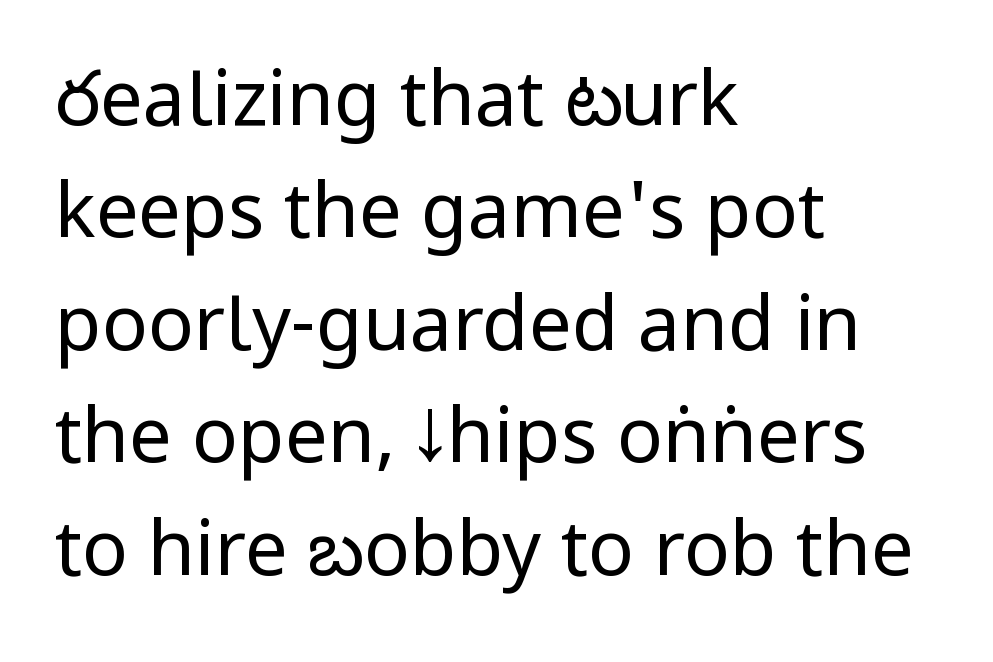
Q: Is the text bold? A: No.
Q: Is the text italic (slanted)? A: No, it is upright.
Q: Is the typeface a serif or a sans-serif typeface? A: Sans-serif.
Q: Is the text underlined? A: No.
Q: How is the paragraph aligned? A: Left-aligned.
Q: Is the spacing between letters normal or unusually wide? A: Normal.
Q: Is the spacing between lines tight, normal or loose? A: Normal.
Q: Width (condensed, normal, or wide)? A: Condensed.
Q: Stroke contrast? A: Low.
